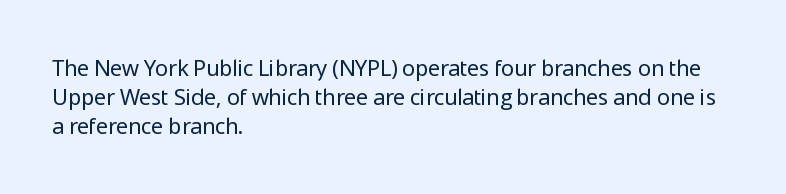
The image shows 22 px text type, upright; set left-aligned, normal line spacing (1.32x), normal letter spacing, not underlined.
